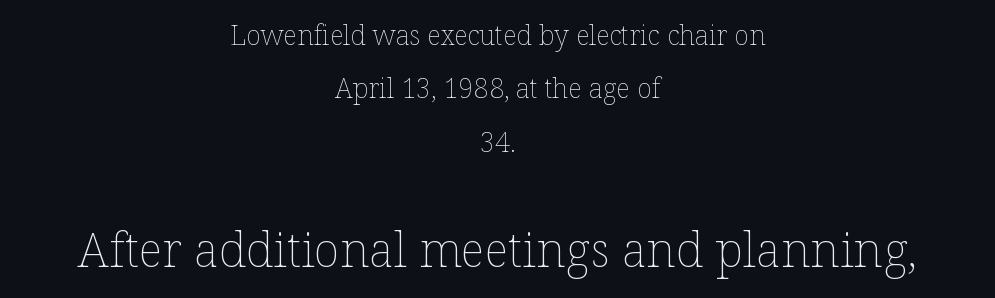
{"italic": "no", "bold": "no", "weight": "thin", "width": "normal", "stroke_contrast": "low", "x_height": "medium", "monospaced": "no", "underline": "no", "align": "center", "line_spacing": "loose", "line_spacing_ratio": 1.98, "letter_spacing": "normal", "letter_spacing_em": 0.0, "larger_block": "second", "size_ratio": 1.78, "glyph_px": 48}
